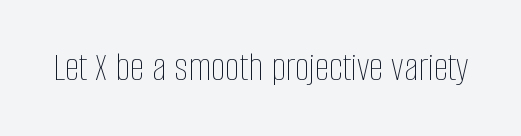
{"italic": "no", "bold": "no", "weight": "thin", "width": "condensed", "stroke_contrast": "low", "x_height": "large", "monospaced": "no", "underline": "no", "letter_spacing": "normal", "letter_spacing_em": 0.0, "glyph_px": 41}
